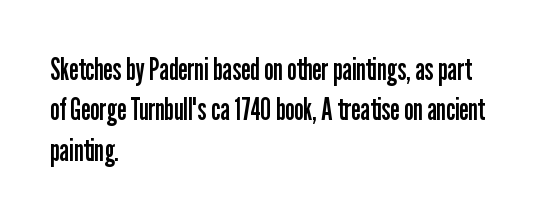
Regarding serifs, this sample does without them. Ink coverage per letter is moderate at most. Underline: absent. The rows are spaced the way most documents space them.
